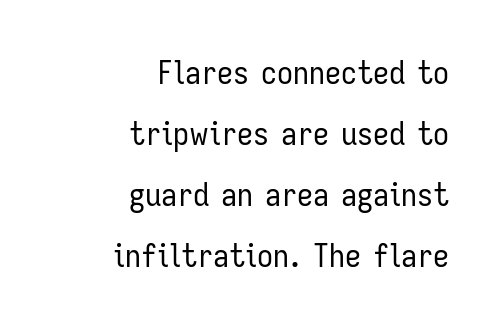
The image shows 32 px regular-weight, condensed sans-serif type, upright; set right-aligned, loose line spacing (1.91x), normal letter spacing, not underlined; low stroke contrast and a medium x-height.
